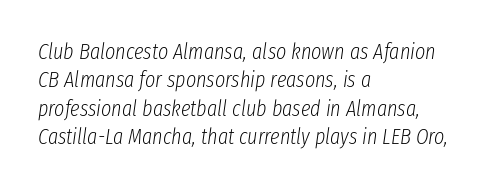
The paragraph has a hard left edge and a soft right edge. Beneath every word, the page is bare. The line texture is even and compact thanks to regular tracking. Interline gaps are of average width in this sample. Quick note: italic. Counters stay open thanks to moderate or lighter strokes.
